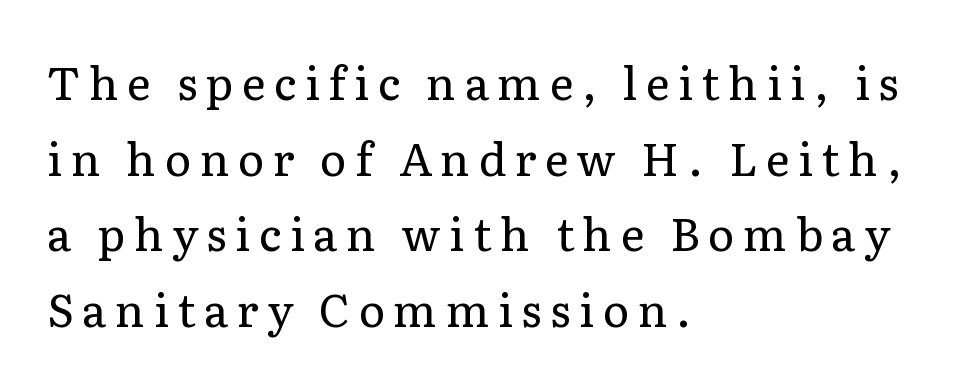
The image shows 45 px regular-weight serif type, upright; set left-aligned, normal line spacing (1.68x), not underlined; low stroke contrast and a medium x-height.
